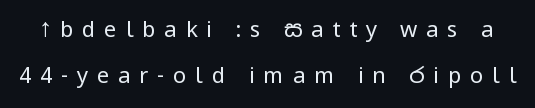
{"italic": "no", "bold": "no", "underline": "no", "line_spacing": "loose", "line_spacing_ratio": 2.09, "letter_spacing": "wide", "letter_spacing_em": 0.4, "glyph_px": 22}
